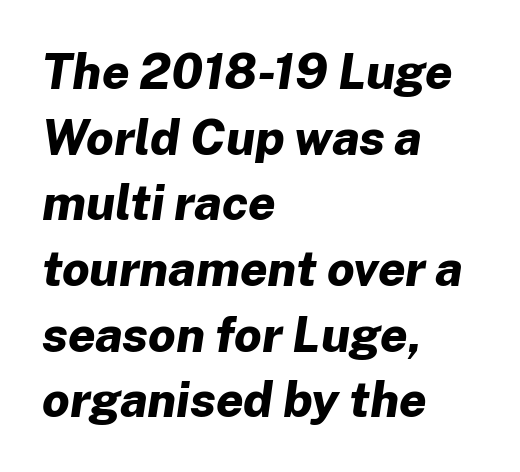
{"italic": "yes", "lean": "right", "slant_degrees": 8, "bold": "yes", "weight": "bold", "width": "normal", "stroke_contrast": "low", "x_height": "medium", "monospaced": "no", "underline": "no", "align": "left", "line_spacing": "normal", "line_spacing_ratio": 1.34, "letter_spacing": "normal", "letter_spacing_em": 0.0, "glyph_px": 49}
